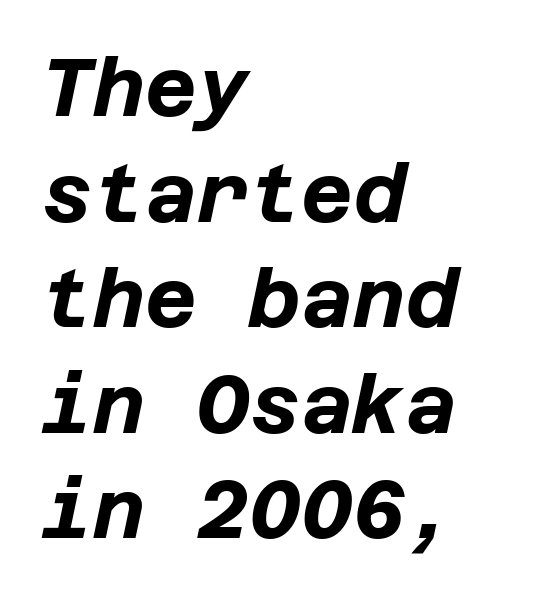
Look at the tracking — it's just the regular setting, nothing added. This sample uses an oblique cut, with every glyph tilted off the vertical. This rendering uses left alignment, leaving the right contour irregular. This block has exactly the height ordinary leading produces. Descenders are the only things crossing below the line.
